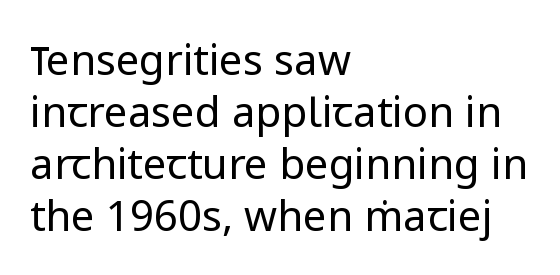
Q: Is the text bold? A: No.
Q: Is the text italic (slanted)? A: No, it is upright.
Q: Is the typeface a serif or a sans-serif typeface? A: Sans-serif.
Q: Is the text underlined? A: No.
Q: How is the paragraph aligned? A: Left-aligned.
Q: Is the spacing between letters normal or unusually wide? A: Normal.
Q: Width (condensed, normal, or wide)? A: Normal.
Q: Stroke contrast? A: Low.
Q: x-height? A: Medium.
Q: Monospaced? A: No.
